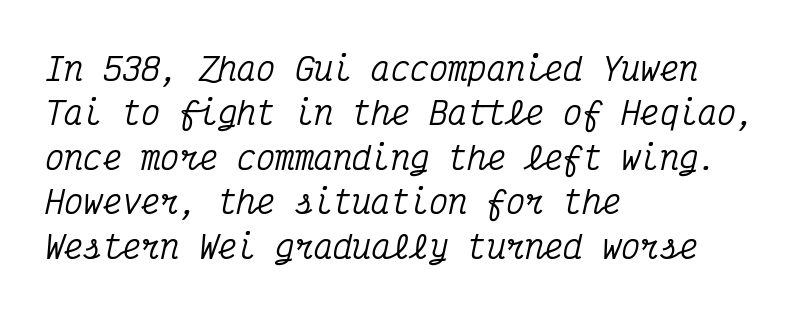
Fixed-width glyphs throughout — classic coding-font behaviour. Horizontally, the lines are justified to the leading edge only. Each word holds together tightly as a unit, with standard inter-letter gaps. In terms of posture, this sample is oblique.
